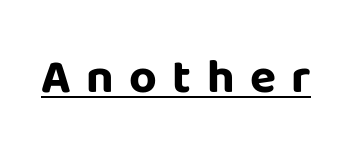
Q: Is the text bold? A: Yes.
Q: Is the text italic (slanted)? A: No, it is upright.
Q: Is the typeface a serif or a sans-serif typeface? A: Sans-serif.
Q: Is the text underlined? A: Yes.
Q: Is the spacing between letters normal or unusually wide? A: Unusually wide.
Q: Width (condensed, normal, or wide)? A: Normal.
Q: Stroke contrast? A: Low.
Q: x-height? A: Large.
Q: Monospaced? A: No.
